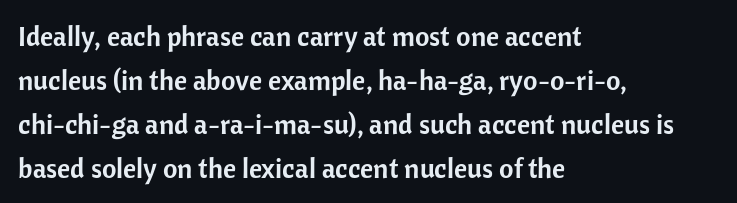
Q: Is the text italic (slanted)? A: No, it is upright.
Q: Is the typeface a serif or a sans-serif typeface? A: Sans-serif.
Q: Is the text underlined? A: No.
Q: How is the paragraph aligned? A: Left-aligned.
Q: Is the spacing between letters normal or unusually wide? A: Normal.
Q: Is the spacing between lines tight, normal or loose? A: Normal.
Q: Width (condensed, normal, or wide)? A: Normal.
Q: Stroke contrast? A: Low.
Q: x-height? A: Medium.
Q: Monospaced? A: No.
